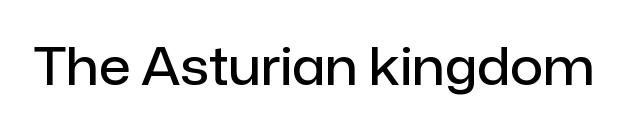
The image shows 51 px semibold sans-serif type, upright; set normal letter spacing, not underlined; low stroke contrast and a medium x-height.
